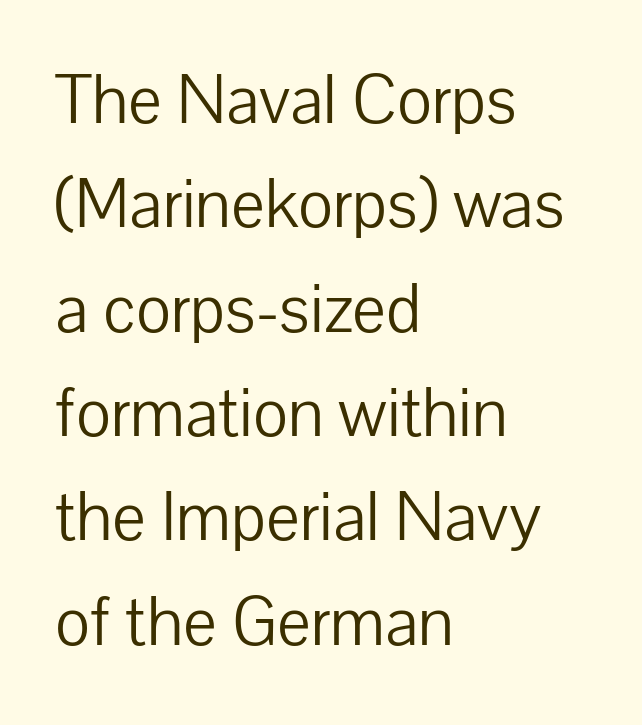
Q: Is the text bold? A: No.
Q: Is the text italic (slanted)? A: No, it is upright.
Q: Is the typeface a serif or a sans-serif typeface? A: Sans-serif.
Q: Is the text underlined? A: No.
Q: How is the paragraph aligned? A: Left-aligned.
Q: Is the spacing between letters normal or unusually wide? A: Normal.
Q: Is the spacing between lines tight, normal or loose? A: Normal.
Q: Width (condensed, normal, or wide)? A: Normal.
Q: Stroke contrast? A: Low.
Q: x-height? A: Medium.
Q: Monospaced? A: No.
